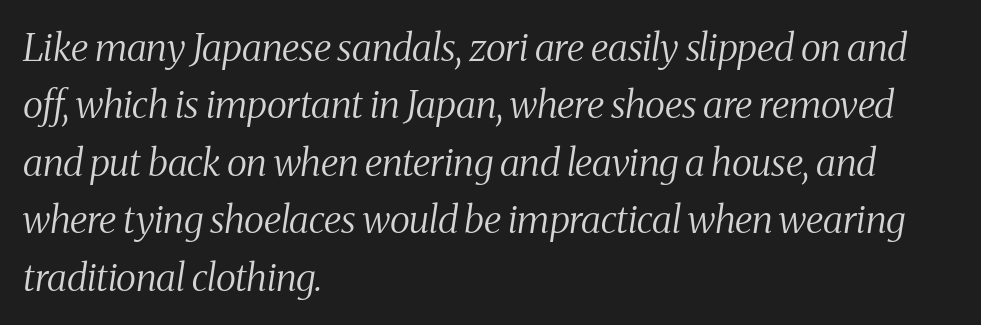
Q: Is the text bold? A: No.
Q: Is the text italic (slanted)? A: Yes, it leans right by about 8 degrees.
Q: Is the typeface a serif or a sans-serif typeface? A: Serif.
Q: Is the text underlined? A: No.
Q: How is the paragraph aligned? A: Left-aligned.
Q: Is the spacing between letters normal or unusually wide? A: Normal.
Q: Is the spacing between lines tight, normal or loose? A: Normal.
Q: Width (condensed, normal, or wide)? A: Condensed.
Q: Stroke contrast? A: Medium.
Q: x-height? A: Medium.
Q: Monospaced? A: No.
